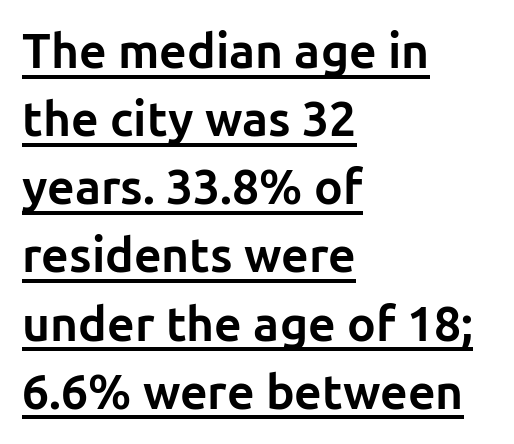
Caption: lettering with a line underneath. The type is set solid horizontally, with unmodified tracking. A typesetter would call this proportional, since set widths differ per character. This sample uses an upright cut, with every glyph sitting square on the baseline. Leading: standard.
